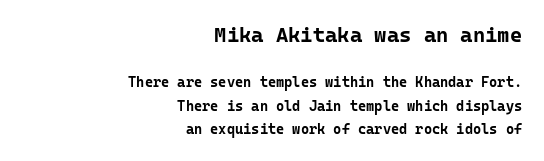
What's the leading like? Ordinary, nothing unusual. Typeset ragged left — the right edge is the straight one. Default kerning and tracking; the words read as compact shapes. Which of the two is more prominent by size? The first, at the top. The gap between lines stays unmarked. Style check: upright.
